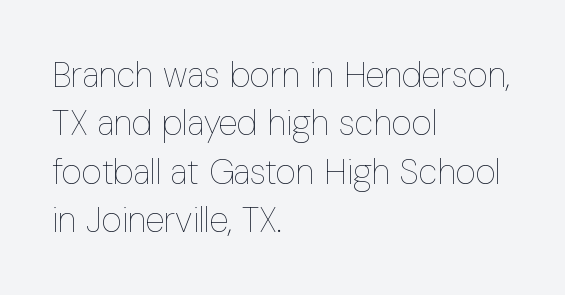
{"italic": "no", "bold": "no", "weight": "thin", "width": "condensed", "stroke_contrast": "low", "x_height": "medium", "monospaced": "no", "underline": "no", "align": "left", "line_spacing": "normal", "line_spacing_ratio": 1.38, "letter_spacing": "normal", "letter_spacing_em": 0.0, "glyph_px": 35}
